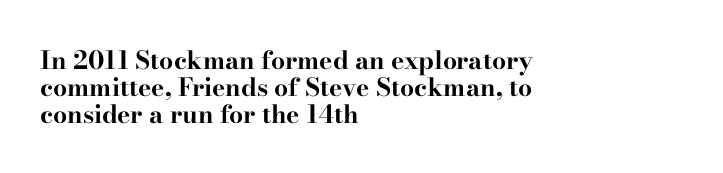
Q: Is the text bold? A: Yes.
Q: Is the text italic (slanted)? A: No, it is upright.
Q: Is the text underlined? A: No.
Q: How is the paragraph aligned? A: Left-aligned.
Q: Is the spacing between letters normal or unusually wide? A: Normal.
Q: Is the spacing between lines tight, normal or loose? A: Tight.
